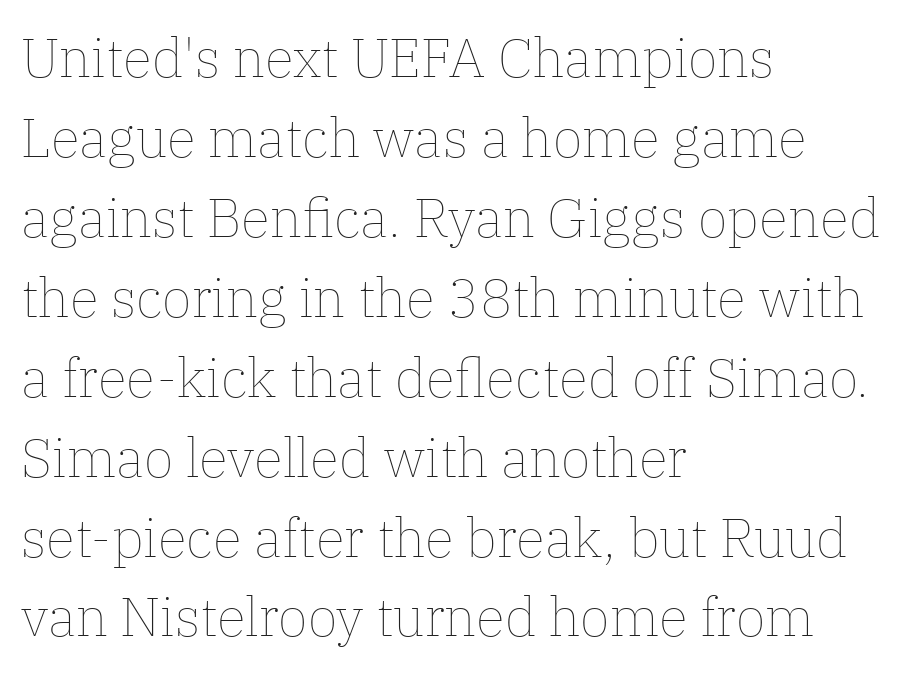
The image shows 54 px thin type, upright; set left-aligned, normal line spacing (1.48x), normal letter spacing, not underlined; low stroke contrast and a medium x-height.
